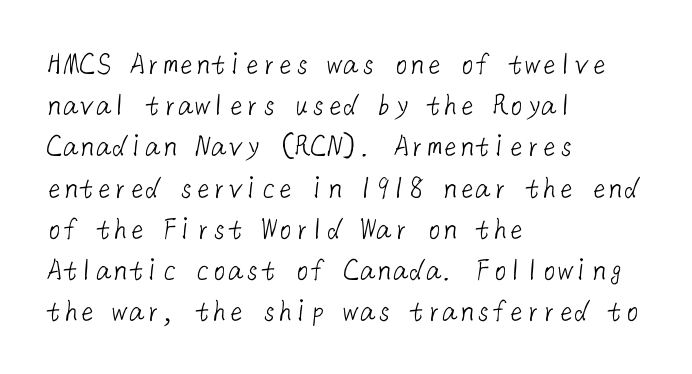
The image shows 33 px light sans-serif type; set left-aligned, normal line spacing (1.25x), normal letter spacing, not underlined; low stroke contrast and a medium x-height.
